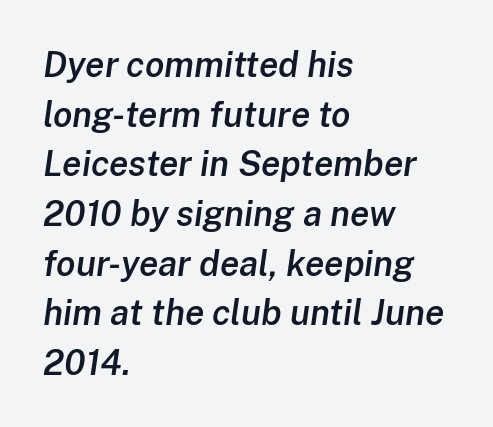
Quick note: italic. Is this a fixed-width face? No — the glyphs have proportional, varying widths. Letter spacing: default. Every row of glyphs begins at an identical x-position on the left. Underlining? Definitely not there. Quick note: interline space is typical.
